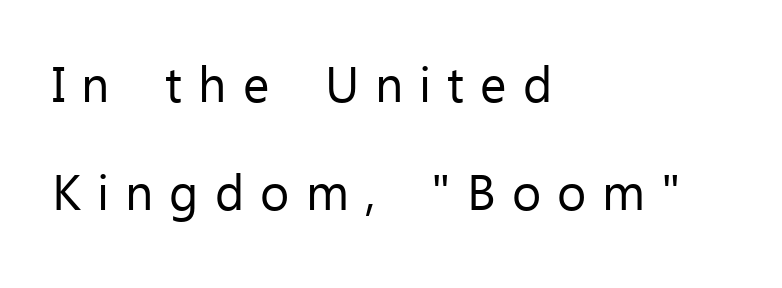
Q: Is the text bold? A: No.
Q: Is the text italic (slanted)? A: No, it is upright.
Q: Is the typeface a serif or a sans-serif typeface? A: Sans-serif.
Q: Is the text underlined? A: No.
Q: How is the paragraph aligned? A: Left-aligned.
Q: Is the spacing between letters normal or unusually wide? A: Unusually wide.
Q: Is the spacing between lines tight, normal or loose? A: Loose.
Q: Width (condensed, normal, or wide)? A: Normal.
Q: Stroke contrast? A: Low.
Q: x-height? A: Medium.
Q: Monospaced? A: No.
